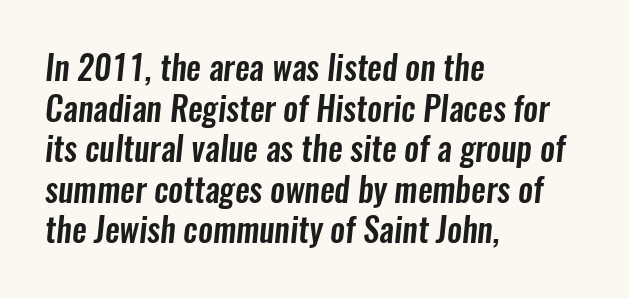
Teacher's note: observe the even left margin — that is flush-left alignment. The designer went with a sans here, leaving each stem footless. Lines of text with bare space underneath. Do the characters align in a grid? No, the font is proportional. These lines keep a tight, regular rhythm from letter to letter.
